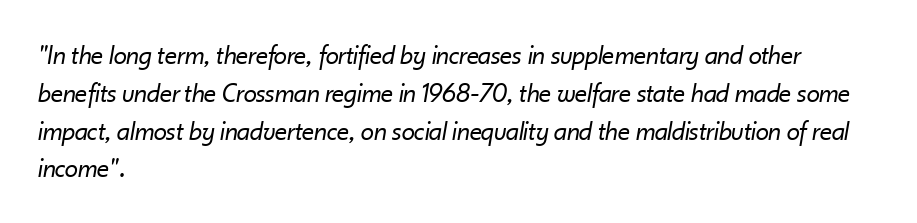
What's the leading like? Ordinary, nothing unusual. Where is the straight margin? On the left. Style check: oblique. This rendering features lettering with no underline.
